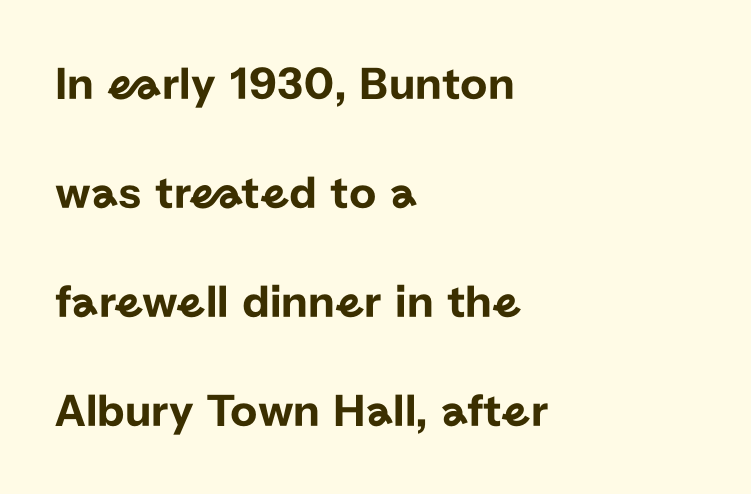
Q: Is the text italic (slanted)? A: No, it is upright.
Q: Is the typeface a serif or a sans-serif typeface? A: Sans-serif.
Q: Is the text underlined? A: No.
Q: How is the paragraph aligned? A: Left-aligned.
Q: Is the spacing between letters normal or unusually wide? A: Normal.
Q: Is the spacing between lines tight, normal or loose? A: Loose.
Q: Width (condensed, normal, or wide)? A: Normal.
Q: Stroke contrast? A: Low.
Q: x-height? A: Medium.
Q: Monospaced? A: No.
